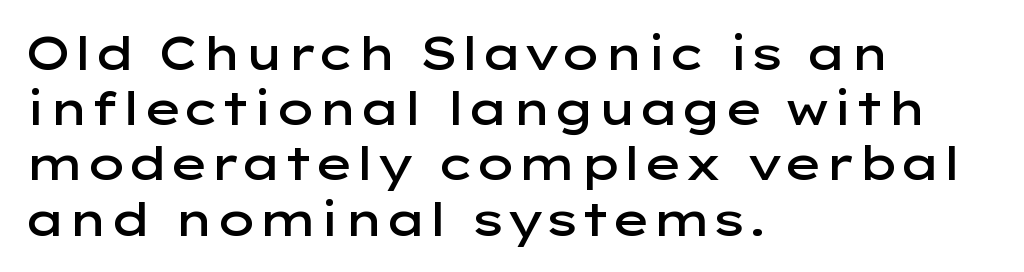
Q: Is the text bold? A: Semi-bold.
Q: Is the text italic (slanted)? A: No, it is upright.
Q: Is the typeface a serif or a sans-serif typeface? A: Sans-serif.
Q: Is the text underlined? A: No.
Q: How is the paragraph aligned? A: Left-aligned.
Q: Is the spacing between letters normal or unusually wide? A: Normal.
Q: Width (condensed, normal, or wide)? A: Wide.
Q: Stroke contrast? A: Low.
Q: x-height? A: Medium.
Q: Monospaced? A: No.
